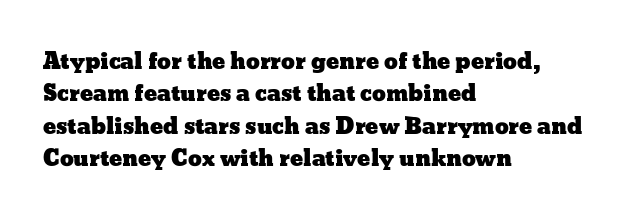
Bare-footed words on every line. The space between consecutive lines is moderate. Caption: standard tracking, unaltered. The lettering holds an erect, upright posture throughout. The text block is weighted toward the left margin, trailing off unevenly rightward.
